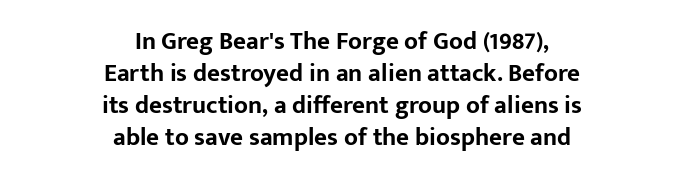
Q: Is the text bold? A: Yes.
Q: Is the text italic (slanted)? A: No, it is upright.
Q: Is the text underlined? A: No.
Q: How is the paragraph aligned? A: Centered.
Q: Is the spacing between letters normal or unusually wide? A: Normal.
Q: Is the spacing between lines tight, normal or loose? A: Normal.
